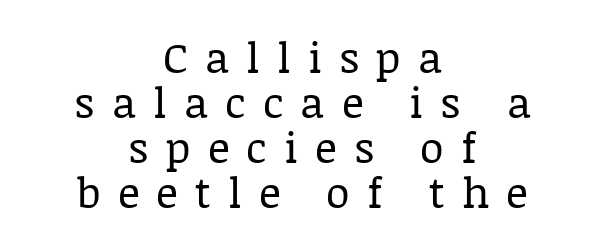
The image shows 43 px regular-weight serif type, upright; set centered, tight line spacing (1.05x), unusually wide letter spacing (+0.4 em), not underlined; low stroke contrast and a large x-height.
